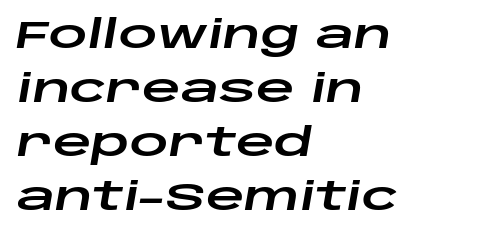
The string is rendered with underlining switched off. The typesetter chose a ragged-right arrangement here. Designer's note — italics engaged. You could not count columns in this text — the font is proportionally spaced. Evenly set lines give the paragraph a standard silhouette. A typesetter would call this zero additional tracking.
